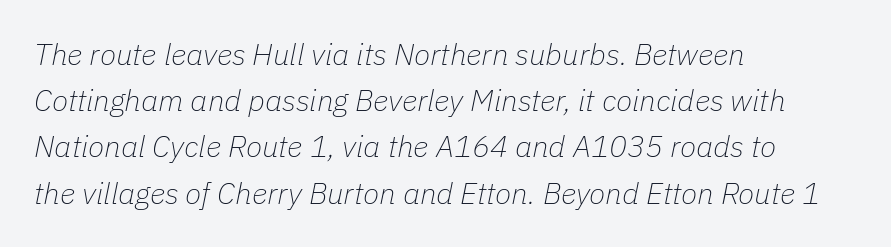
The letters advance in unequal steps, a hallmark of proportional type. The glyphs are unaccompanied by any horizontal stroke below them. The ragged edge is on the right, which tells us the setting is flush left. Students, observe: this is what conventionally led text looks like. The type is set solid horizontally, with unmodified tracking.
